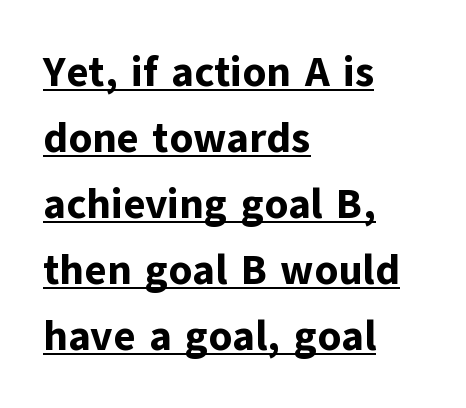
{"serif": "no", "italic": "no", "bold": "yes", "weight": "bold", "width": "normal", "stroke_contrast": "low", "x_height": "medium", "monospaced": "no", "underline": "yes", "align": "left", "line_spacing": "normal", "line_spacing_ratio": 1.57, "letter_spacing": "normal", "letter_spacing_em": 0.0, "glyph_px": 42}
